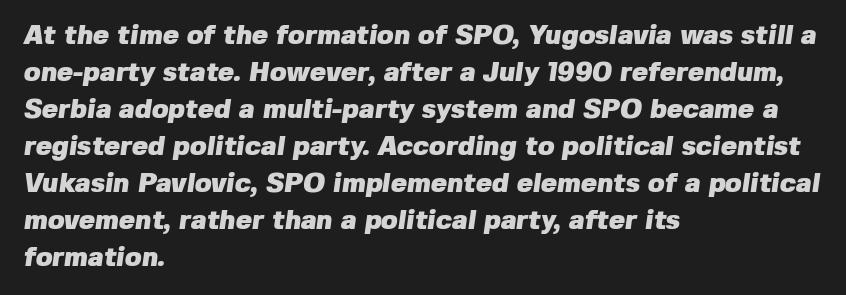
The image shows 27 px bold type; set left-aligned, normal line spacing (1.37x), normal letter spacing, not underlined.
